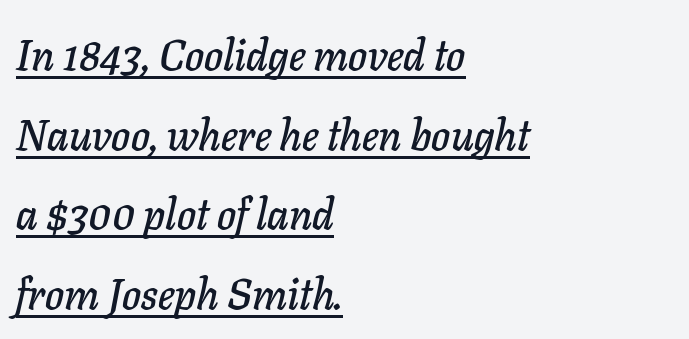
{"italic": "yes", "lean": "right", "slant_degrees": 11, "width": "normal", "stroke_contrast": "low", "x_height": "medium", "monospaced": "no", "underline": "yes", "align": "left", "line_spacing_ratio": 1.85, "letter_spacing": "normal", "letter_spacing_em": 0.0, "glyph_px": 43}
